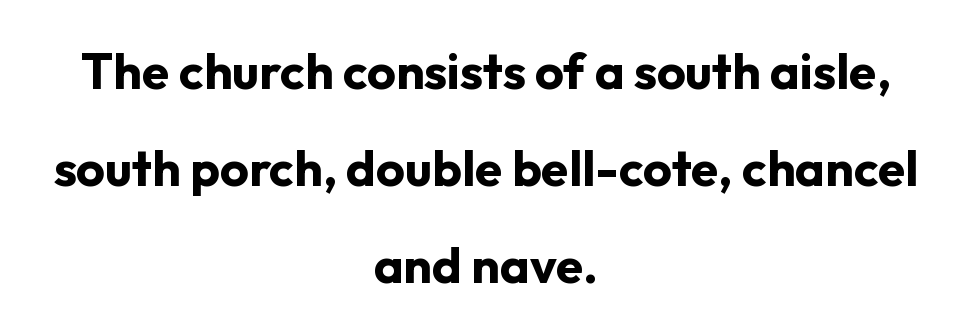
The image shows 50 px bold sans-serif type, upright; set centered, loose line spacing (1.94x), normal letter spacing, not underlined; low stroke contrast and a medium x-height.
